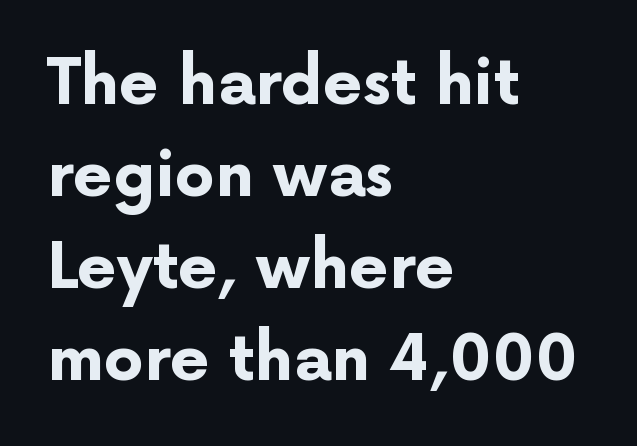
The image shows 63 px bold sans-serif type, upright; set left-aligned, normal line spacing (1.46x), normal letter spacing, not underlined; low stroke contrast and a medium x-height.
